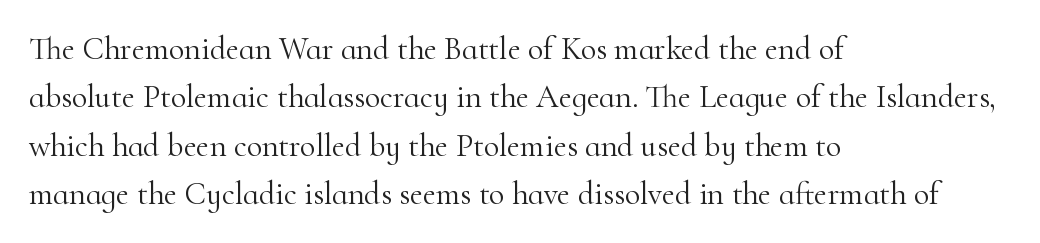
Q: Is the text bold? A: No.
Q: Is the text italic (slanted)? A: No, it is upright.
Q: Is the typeface a serif or a sans-serif typeface? A: Serif.
Q: Is the text underlined? A: No.
Q: How is the paragraph aligned? A: Left-aligned.
Q: Is the spacing between letters normal or unusually wide? A: Normal.
Q: Is the spacing between lines tight, normal or loose? A: Normal.
Q: Width (condensed, normal, or wide)? A: Normal.
Q: Stroke contrast? A: High.
Q: x-height? A: Small.
Q: Monospaced? A: No.
